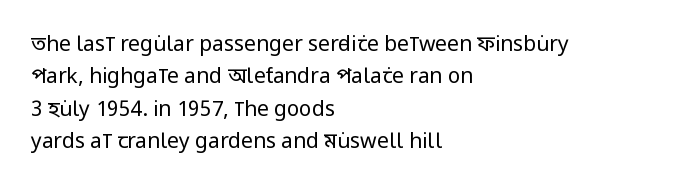
{"italic": "no", "bold": "no", "underline": "no", "align": "left", "line_spacing": "normal", "line_spacing_ratio": 1.54, "letter_spacing": "normal", "letter_spacing_em": 0.0, "glyph_px": 21}
